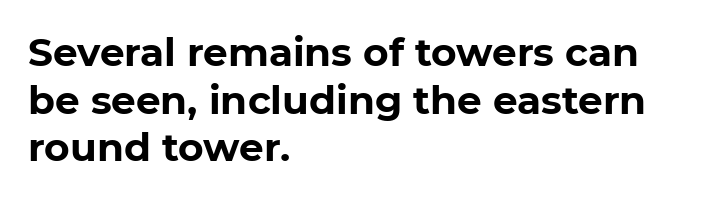
{"serif": "no", "italic": "no", "bold": "yes", "weight": "bold", "width": "normal", "stroke_contrast": "low", "x_height": "medium", "monospaced": "no", "underline": "no", "align": "left", "line_spacing_ratio": 1.22, "letter_spacing": "normal", "letter_spacing_em": 0.0, "glyph_px": 39}
